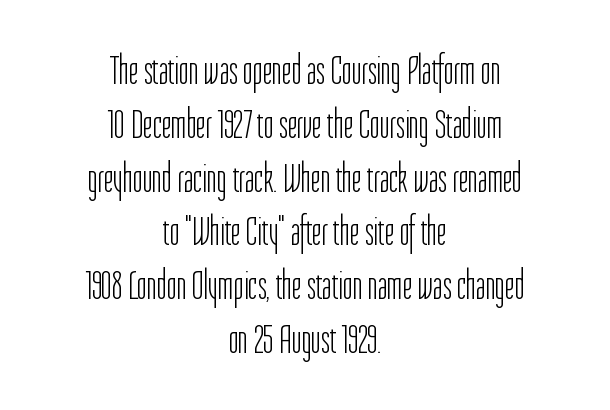
Q: Is the text bold? A: No.
Q: Is the text italic (slanted)? A: No, it is upright.
Q: Is the typeface a serif or a sans-serif typeface? A: Sans-serif.
Q: Is the text underlined? A: No.
Q: How is the paragraph aligned? A: Centered.
Q: Is the spacing between letters normal or unusually wide? A: Normal.
Q: Is the spacing between lines tight, normal or loose? A: Normal.
Q: Width (condensed, normal, or wide)? A: Condensed.
Q: Stroke contrast? A: Low.
Q: x-height? A: Medium.
Q: Monospaced? A: No.
